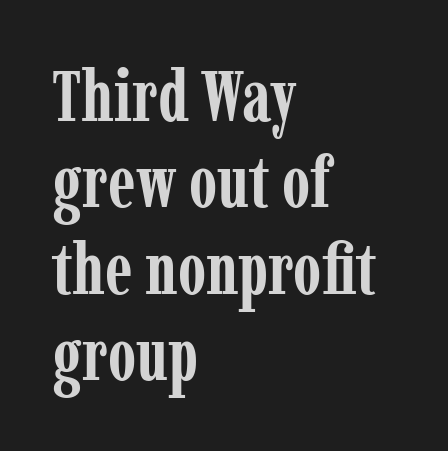
{"serif": "yes", "italic": "no", "bold": "yes", "weight": "semibold", "width": "condensed", "stroke_contrast": "low", "x_height": "medium", "monospaced": "no", "underline": "no", "align": "left", "line_spacing_ratio": 1.2, "letter_spacing": "normal", "letter_spacing_em": 0.0, "glyph_px": 72}
